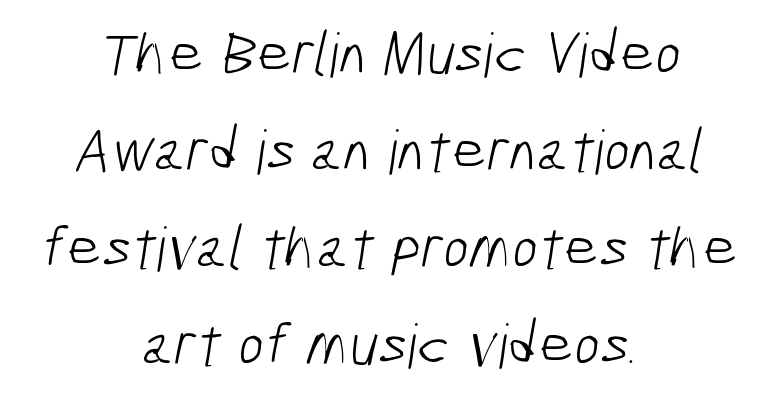
Q: Is the text bold? A: No.
Q: Is the typeface a serif or a sans-serif typeface? A: Sans-serif.
Q: Is the text underlined? A: No.
Q: How is the paragraph aligned? A: Centered.
Q: Is the spacing between letters normal or unusually wide? A: Normal.
Q: Is the spacing between lines tight, normal or loose? A: Normal.
Q: Width (condensed, normal, or wide)? A: Condensed.
Q: Stroke contrast? A: Low.
Q: x-height? A: Medium.
Q: Monospaced? A: No.
